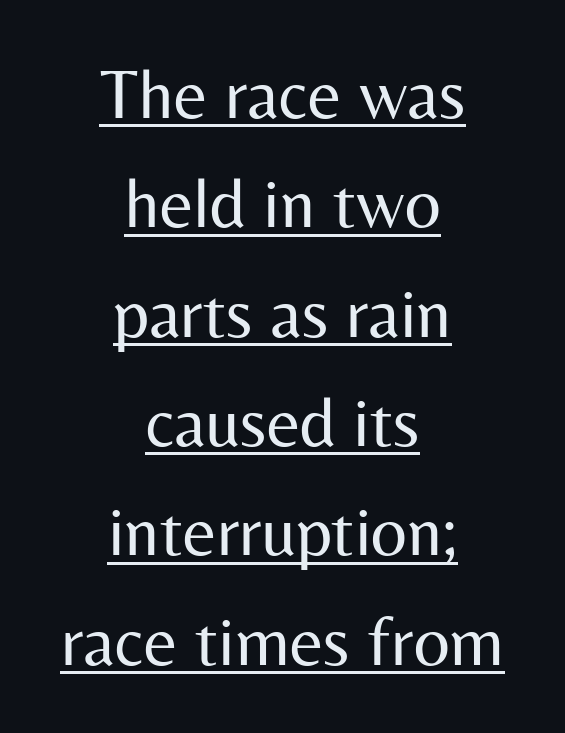
Q: Is the text bold? A: No.
Q: Is the text italic (slanted)? A: No, it is upright.
Q: Is the typeface a serif or a sans-serif typeface? A: Sans-serif.
Q: Is the text underlined? A: Yes.
Q: How is the paragraph aligned? A: Centered.
Q: Is the spacing between letters normal or unusually wide? A: Normal.
Q: Is the spacing between lines tight, normal or loose? A: Normal.
Q: Width (condensed, normal, or wide)? A: Normal.
Q: Stroke contrast? A: Medium.
Q: x-height? A: Medium.
Q: Monospaced? A: No.
